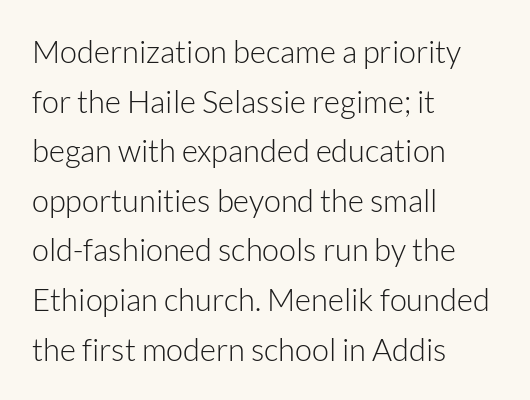
Think of a printed novel: that variable character pitch is what you see here. The rag falls on the right side of this text block. Rendered with straight, roman letterforms. Nobody touched the tracking dial on this one. Notice how descenders clear the ascenders below comfortably — that's standard leading. Are there feet on the stems? There aren't — it's a sans.
